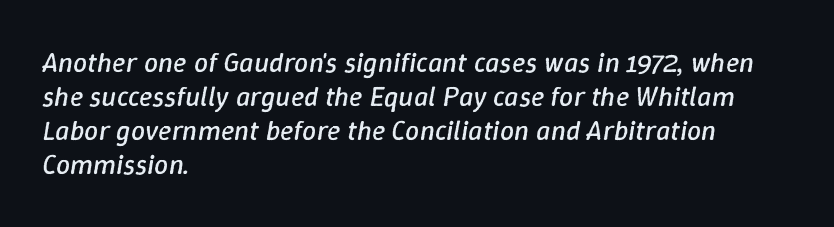
All the whitespace from short lines collects on the right. This rendering features lettering with no underline. Stroke thickness stays within the range of a standard reading face or lighter. There's an unmistakable incline to the writing here. Here the designer chose a conventional face with non-uniform glyph widths.
